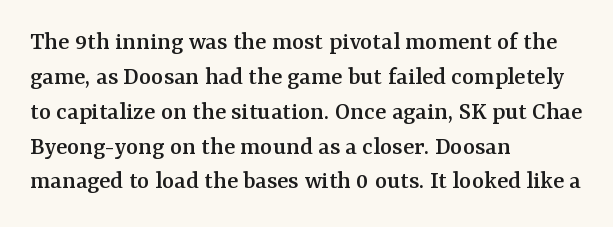
{"italic": "no", "underline": "no", "align": "left", "line_spacing": "normal", "line_spacing_ratio": 1.34, "letter_spacing": "normal", "letter_spacing_em": 0.0, "glyph_px": 26}
